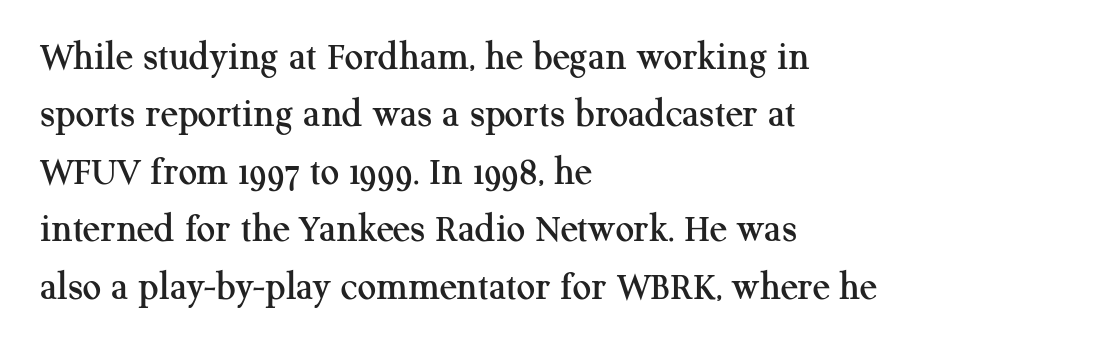
{"serif": "yes", "italic": "no", "width": "normal", "stroke_contrast": "medium", "x_height": "medium", "monospaced": "no", "underline": "no", "align": "left", "line_spacing": "normal", "line_spacing_ratio": 1.4, "letter_spacing": "normal", "letter_spacing_em": 0.0, "glyph_px": 41}
